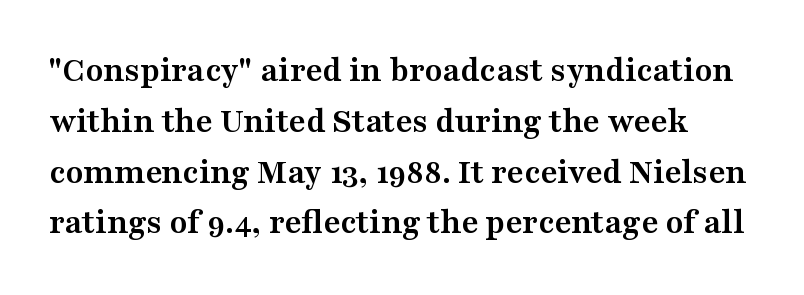
Q: Is the text bold? A: Yes.
Q: Is the text italic (slanted)? A: No, it is upright.
Q: Is the typeface a serif or a sans-serif typeface? A: Serif.
Q: Is the text underlined? A: No.
Q: Is the spacing between letters normal or unusually wide? A: Normal.
Q: Is the spacing between lines tight, normal or loose? A: Normal.
Q: Width (condensed, normal, or wide)? A: Wide.
Q: Stroke contrast? A: Medium.
Q: x-height? A: Medium.
Q: Monospaced? A: No.
